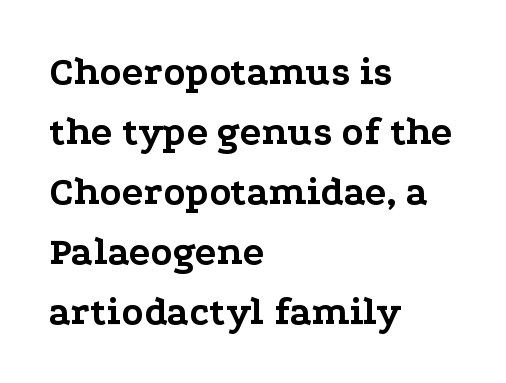
The image shows 40 px bold, wide serif type, upright; set left-aligned, normal line spacing (1.5x), normal letter spacing, not underlined; low stroke contrast and a medium x-height.
